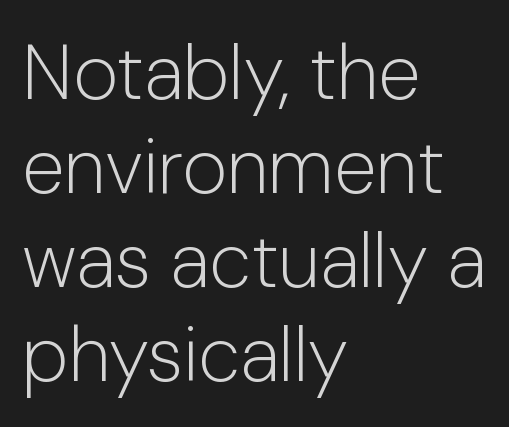
If you drew a ruler down the left edge, every line would touch it. Nope, not italic — everything's standing straight. Looks like regular typesetting: each glyph gets only the width it needs. Plain, unruled lines of type. The characters display no serif detailing; their extremities are plain.
